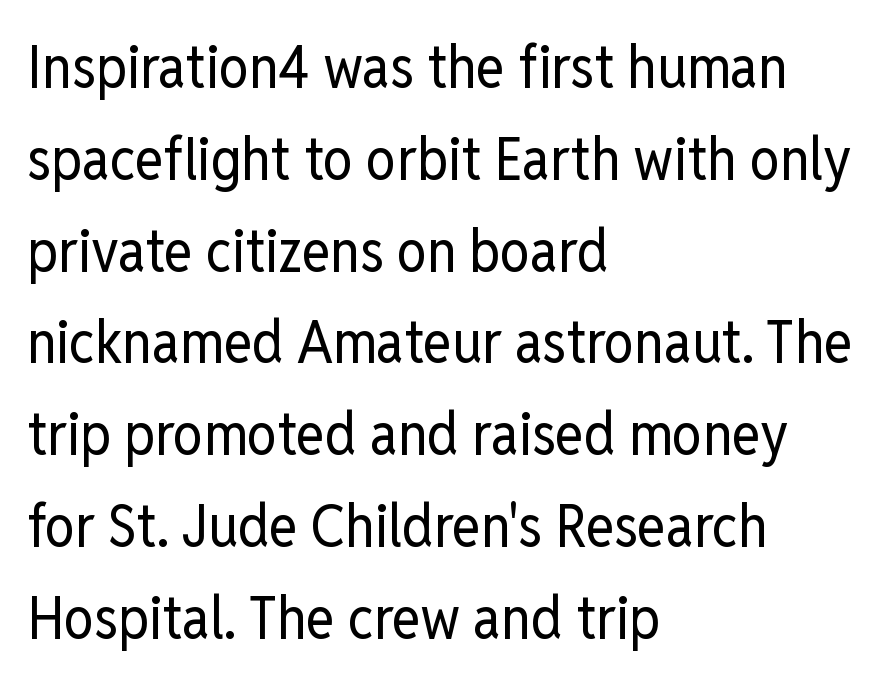
The space beneath each line is pristine and unruled. Visually the block forms a straight wall on the left and a jagged coastline on the right. The strokes carry an ordinary text weight at most. Here the designer chose a conventional face with non-uniform glyph widths. The passage shown has conventional tracking throughout. Look at the bottom of the vertical strokes: they stop flat, with no serifs.
